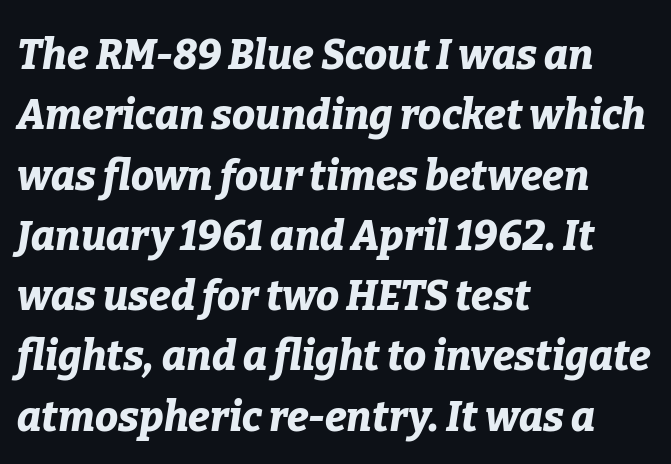
Q: Is the text bold? A: Yes.
Q: Is the text italic (slanted)? A: Yes, it leans right by about 9 degrees.
Q: Is the text underlined? A: No.
Q: How is the paragraph aligned? A: Left-aligned.
Q: Is the spacing between letters normal or unusually wide? A: Normal.
Q: Is the spacing between lines tight, normal or loose? A: Normal.
Q: Width (condensed, normal, or wide)? A: Normal.
Q: Stroke contrast? A: Low.
Q: x-height? A: Medium.
Q: Monospaced? A: No.
